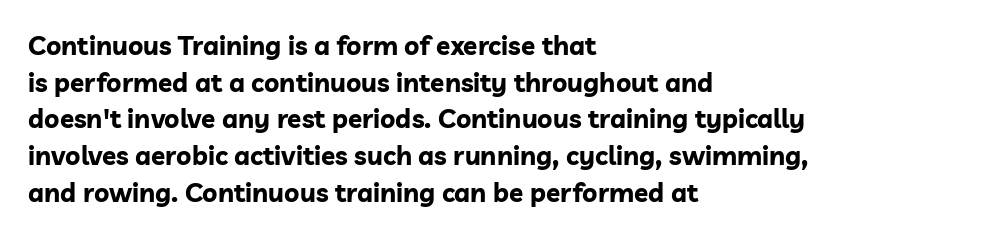
Caption: multi-line text, flush left, ragged right. Look at the tracking — it's just the regular setting, nothing added. Upright lettering throughout. The passage shown is emphatically bold. The passage shown is not underscored anywhere.
